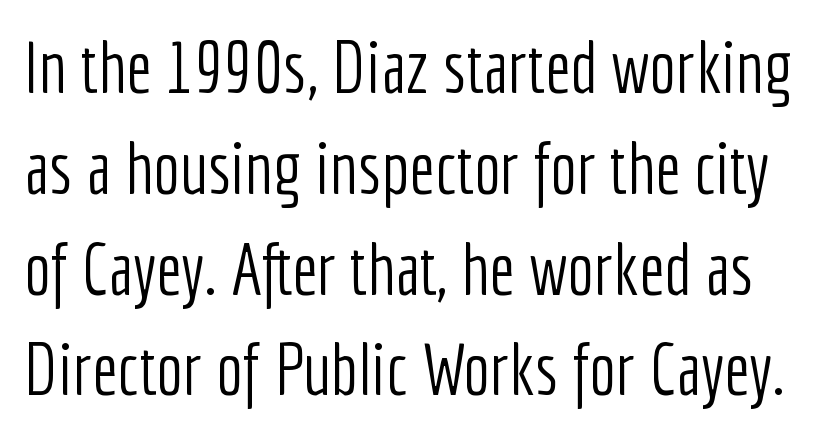
A sans-serif font was chosen for this passage. Reading down the column, the eye jumps a familiar distance to each next line. The letters stand straight up with perfectly vertical stems. Nobody touched the tracking dial on this one. Stems here are at most as thick as an everyday book face.
